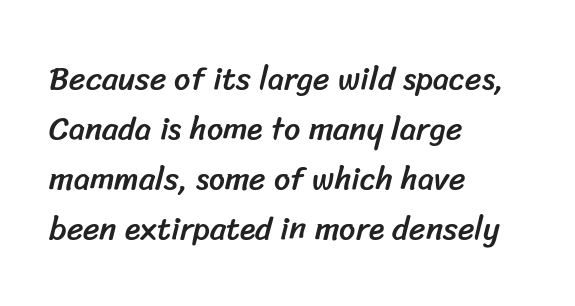
The image shows 32 px sans-serif type; set left-aligned, normal line spacing (1.56x), normal letter spacing, not underlined; low stroke contrast and a medium x-height.
